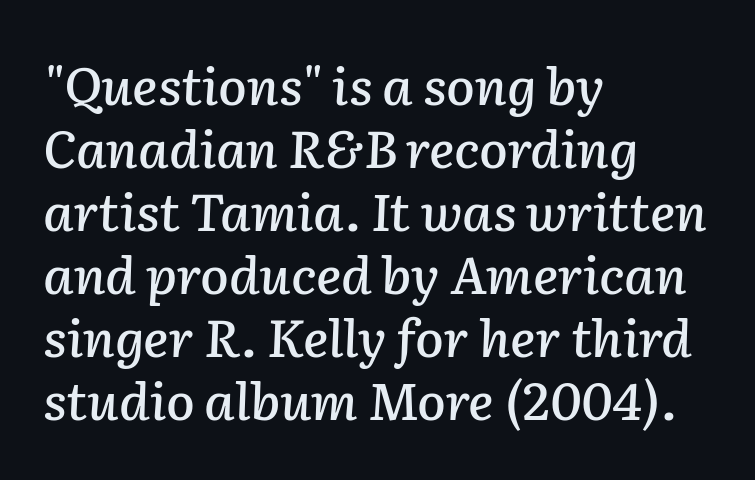
{"italic": "yes", "lean": "right", "slant_degrees": 2, "width": "normal", "stroke_contrast": "low", "x_height": "medium", "monospaced": "no", "underline": "no", "align": "left", "line_spacing_ratio": 1.21, "letter_spacing": "normal", "letter_spacing_em": 0.0, "glyph_px": 52}
